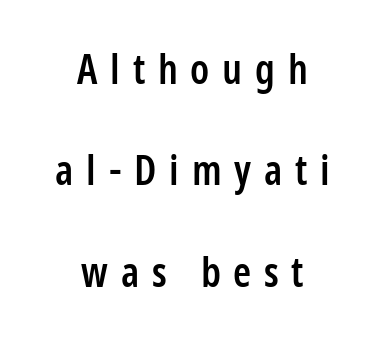
The image shows 41 px semibold, condensed sans-serif type, upright; set centered, loose line spacing (2.47x), unusually wide letter spacing (+0.31 em), not underlined; low stroke contrast and a medium x-height.
